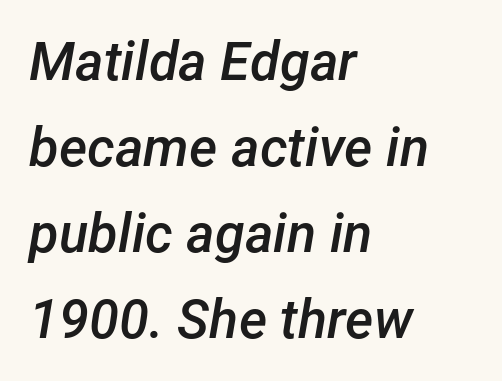
The image shows 54 px semibold type, italic (leaning right); set left-aligned, normal line spacing (1.59x), normal letter spacing, not underlined; low stroke contrast and a medium x-height.
